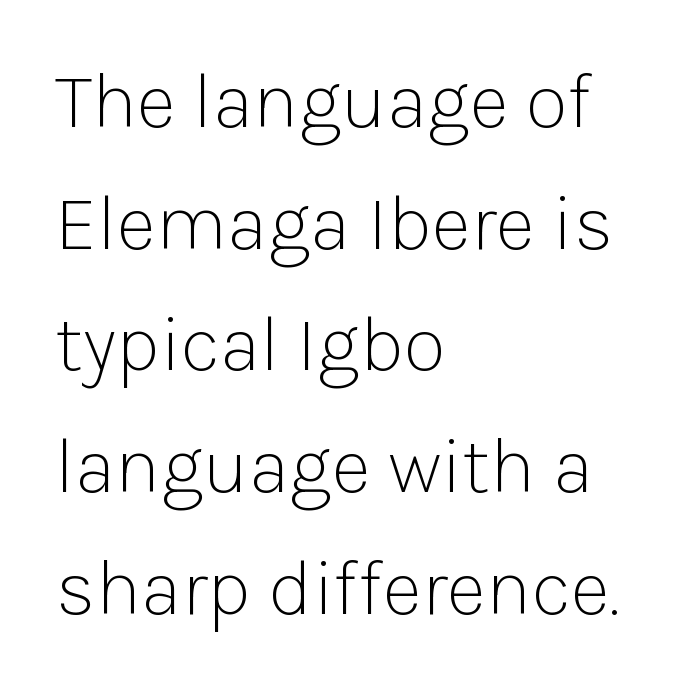
Q: Is the text bold? A: No.
Q: Is the text italic (slanted)? A: No, it is upright.
Q: Is the typeface a serif or a sans-serif typeface? A: Sans-serif.
Q: Is the text underlined? A: No.
Q: How is the paragraph aligned? A: Left-aligned.
Q: Is the spacing between letters normal or unusually wide? A: Normal.
Q: Is the spacing between lines tight, normal or loose? A: Normal.
Q: Width (condensed, normal, or wide)? A: Normal.
Q: Stroke contrast? A: Low.
Q: x-height? A: Medium.
Q: Monospaced? A: No.
